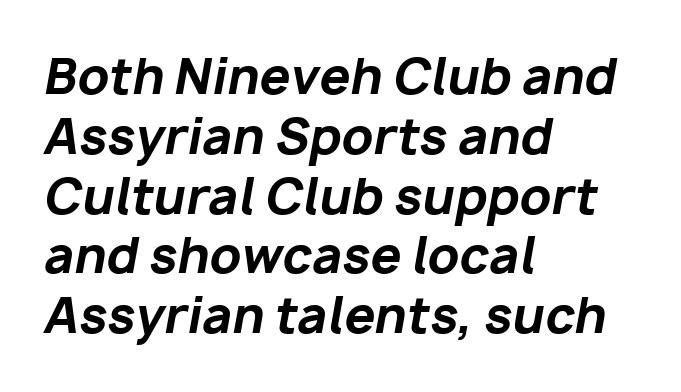
{"italic": "yes", "lean": "right", "slant_degrees": 10, "bold": "yes", "weight": "bold", "width": "normal", "stroke_contrast": "low", "x_height": "medium", "monospaced": "no", "underline": "no", "align": "left", "line_spacing_ratio": 1.22, "letter_spacing": "normal", "letter_spacing_em": 0.0, "glyph_px": 49}
